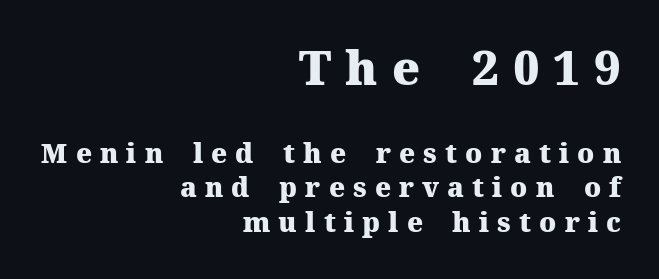
The image shows 47 px heavy serif type, upright; set right-aligned, normal line spacing (1.28x), unusually wide letter spacing (+0.3 em), not underlined; the first (top) block is 1.74x larger; medium stroke contrast and a medium x-height.
